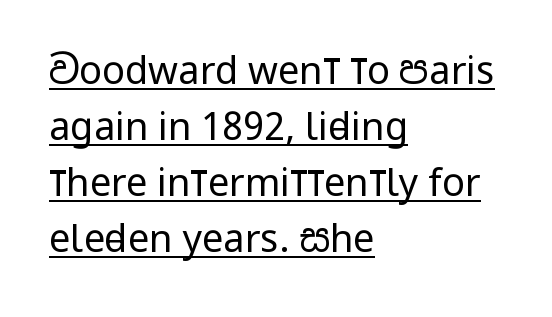
Q: Is the text bold? A: No.
Q: Is the text italic (slanted)? A: No, it is upright.
Q: Is the typeface a serif or a sans-serif typeface? A: Sans-serif.
Q: Is the text underlined? A: Yes.
Q: How is the paragraph aligned? A: Left-aligned.
Q: Is the spacing between letters normal or unusually wide? A: Normal.
Q: Is the spacing between lines tight, normal or loose? A: Normal.
Q: Width (condensed, normal, or wide)? A: Condensed.
Q: Stroke contrast? A: Low.
Q: x-height? A: Large.
Q: Monospaced? A: No.
